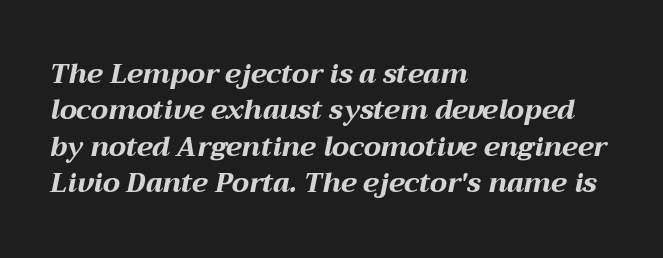
{"italic": "yes", "lean": "right", "slant_degrees": 12, "bold": "yes", "underline": "no", "align": "left", "line_spacing": "normal", "line_spacing_ratio": 1.35, "letter_spacing": "normal", "letter_spacing_em": 0.0, "glyph_px": 27}
